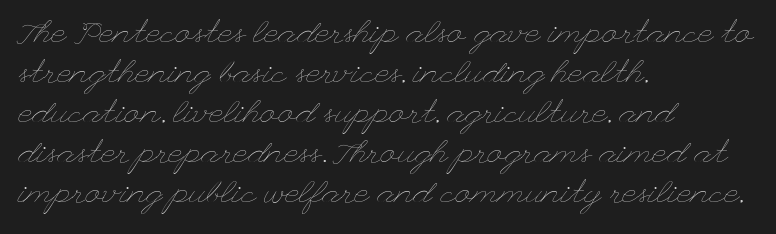
Ink coverage per letter is moderate at most. Descender tails drop into unmarked territory. The face used here is rendered with its standard letterfit. If you drew a ruler down the left edge, every line would touch it.
